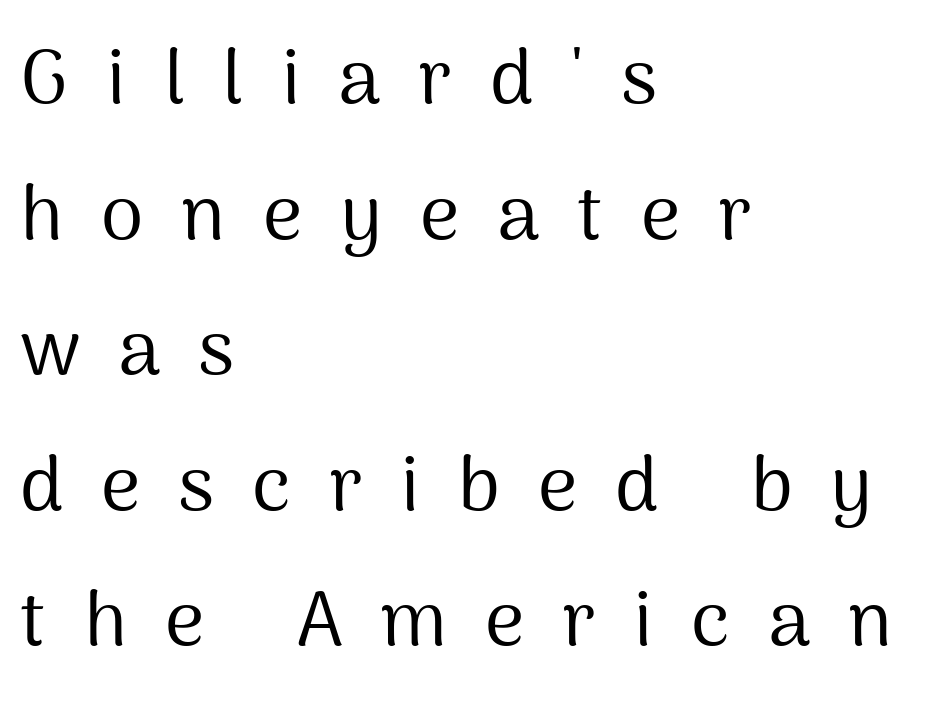
{"serif": "no", "italic": "no", "bold": "no", "weight": "regular", "width": "normal", "stroke_contrast": "medium", "x_height": "medium", "monospaced": "no", "underline": "no", "align": "left", "line_spacing_ratio": 1.76, "letter_spacing": "wide", "letter_spacing_em": 0.49, "glyph_px": 77}
